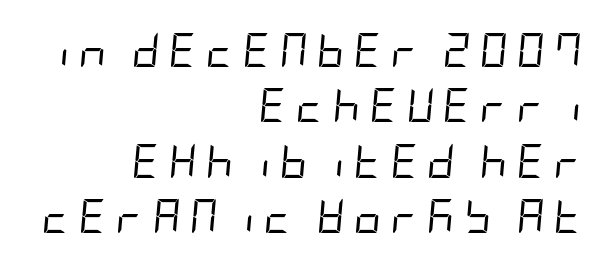
{"italic": "yes", "lean": "right", "slant_degrees": 5, "bold": "no", "weight": "regular", "width": "condensed", "stroke_contrast": "low", "x_height": "large", "underline": "no", "align": "right", "line_spacing": "normal", "line_spacing_ratio": 1.63, "letter_spacing": "wide", "letter_spacing_em": 0.27, "glyph_px": 34}
